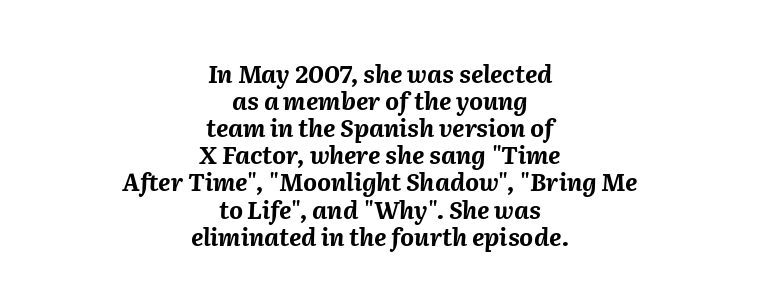
The image shows 24 px bold type, italic (leaning right); set centered, tight line spacing (1.13x), normal letter spacing, not underlined.
